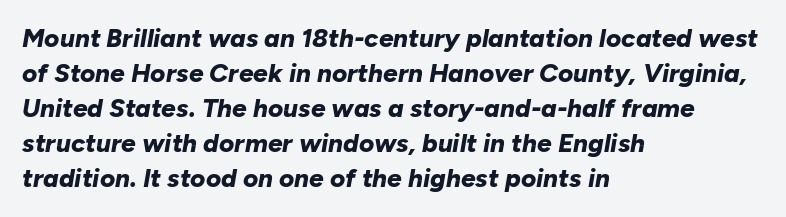
The image shows 26 px bold type, italic (leaning right); set left-aligned, normal line spacing (1.35x), normal letter spacing, not underlined.
